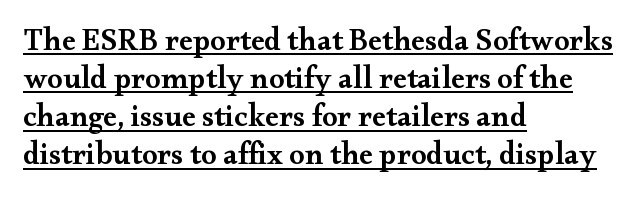
The image shows 31 px semibold, wide serif type, upright; set left-aligned, line spacing 1.23x, normal letter spacing, underlined; medium stroke contrast and a small x-height.
